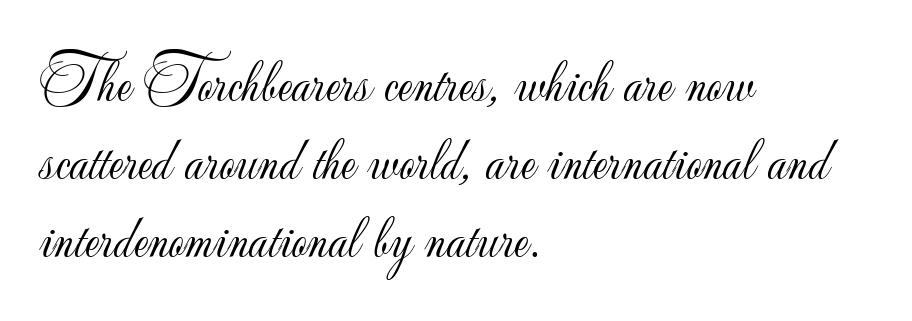
The image shows 61 px light sans-serif type; set left-aligned, normal line spacing (1.28x), normal letter spacing, not underlined; low stroke contrast and a small x-height.
